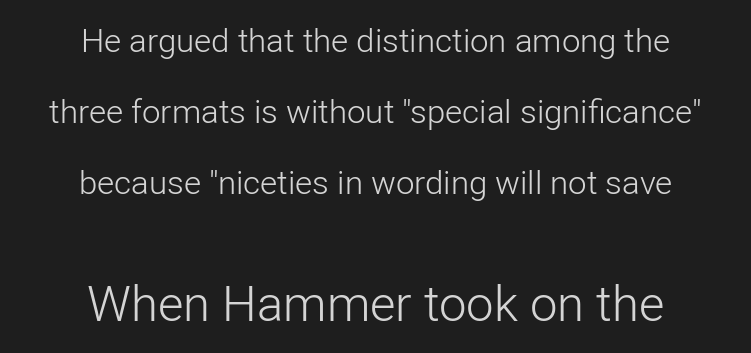
The image shows 49 px light sans-serif type, upright; set centered, loose line spacing (2.15x), normal letter spacing, not underlined; the second (bottom) block is 1.48x larger; low stroke contrast and a medium x-height.
